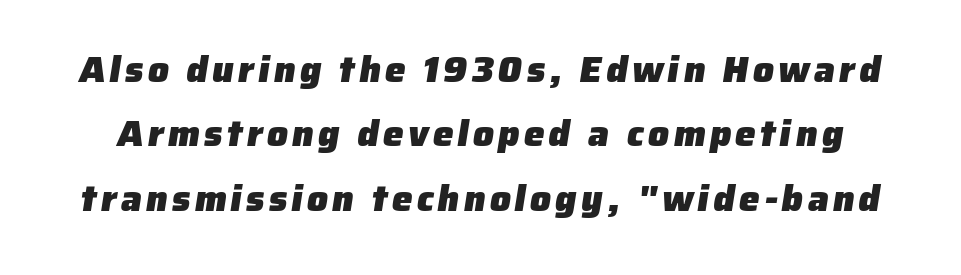
Q: Is the text bold? A: Yes.
Q: Is the typeface a serif or a sans-serif typeface? A: Sans-serif.
Q: Is the text underlined? A: No.
Q: Width (condensed, normal, or wide)? A: Normal.
Q: Stroke contrast? A: Low.
Q: x-height? A: Medium.
Q: Monospaced? A: No.
